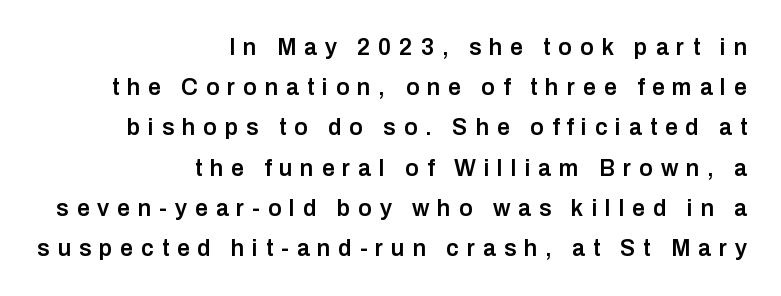
Q: Is the text bold? A: Semi-bold.
Q: Is the text italic (slanted)? A: No, it is upright.
Q: Is the text underlined? A: No.
Q: How is the paragraph aligned? A: Right-aligned.
Q: Is the spacing between letters normal or unusually wide? A: Unusually wide.
